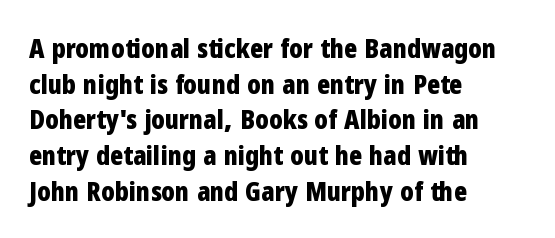
Q: Is the text bold? A: Yes.
Q: Is the text italic (slanted)? A: No, it is upright.
Q: Is the text underlined? A: No.
Q: How is the paragraph aligned? A: Left-aligned.
Q: Is the spacing between letters normal or unusually wide? A: Normal.
Q: Is the spacing between lines tight, normal or loose? A: Normal.
